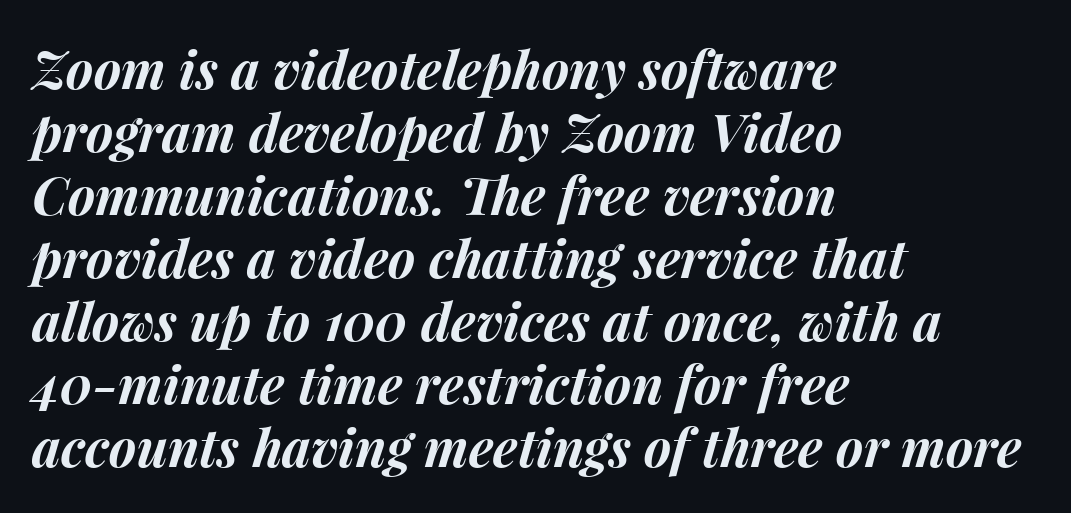
{"italic": "yes", "lean": "right", "slant_degrees": 15, "bold": "yes", "weight": "bold", "width": "normal", "stroke_contrast": "medium", "x_height": "medium", "monospaced": "no", "underline": "no", "align": "left", "line_spacing_ratio": 1.21, "letter_spacing": "normal", "letter_spacing_em": 0.0, "glyph_px": 52}
